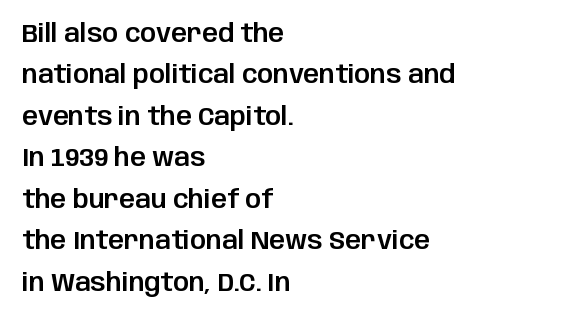
{"italic": "no", "underline": "no", "align": "left", "line_spacing": "normal", "line_spacing_ratio": 1.66, "letter_spacing": "normal", "letter_spacing_em": 0.0, "glyph_px": 25}
